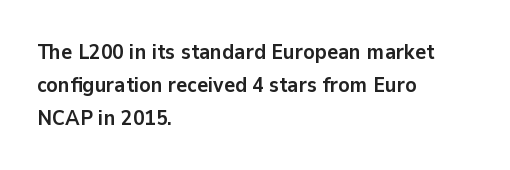
Q: Is the text bold? A: Yes.
Q: Is the text italic (slanted)? A: No, it is upright.
Q: Is the text underlined? A: No.
Q: How is the paragraph aligned? A: Left-aligned.
Q: Is the spacing between letters normal or unusually wide? A: Normal.
Q: Is the spacing between lines tight, normal or loose? A: Normal.
